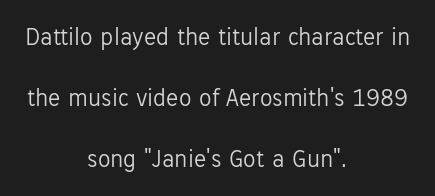
{"italic": "no", "bold": "no", "underline": "no", "align": "center", "line_spacing": "loose", "line_spacing_ratio": 2.44, "letter_spacing": "normal", "letter_spacing_em": 0.0, "glyph_px": 25}
